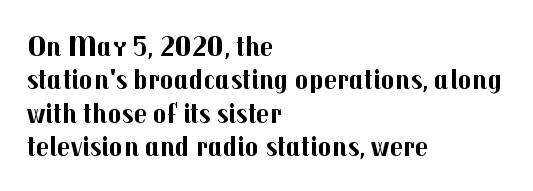
A typesetter would call this proportional, since set widths differ per character. Designer's note — italics off, roman on. Very little white space separates one row of letters from the next. The baseline area is clear. The strokes are fattened all the way to bold.
